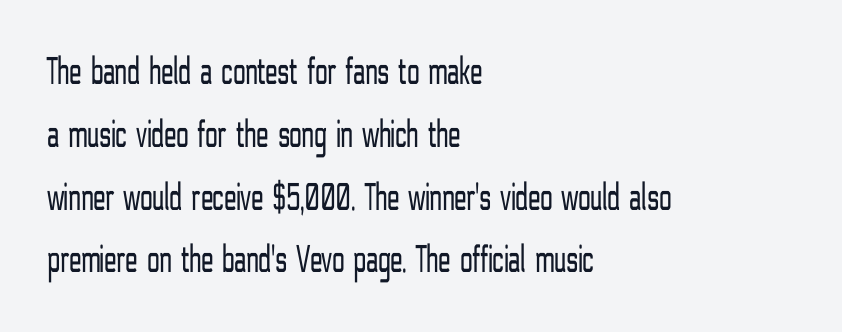
Is the letter spacing exaggerated? No — it looks like the ordinary default. You could not count columns in this text — the font is proportionally spaced. The rag falls on the right side of this text block. This sample uses a sans-serif face.
